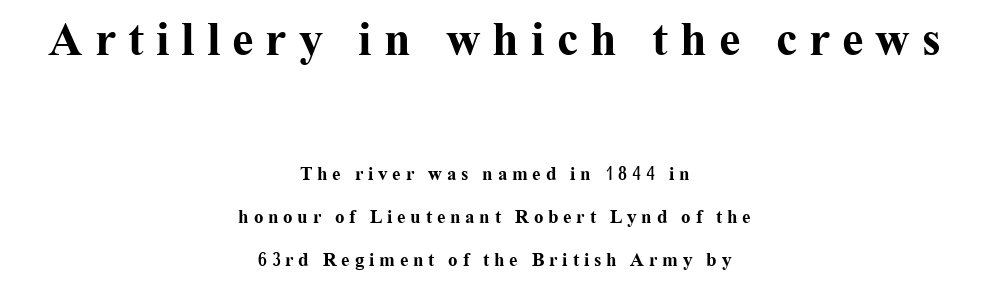
The baseline area is clear. This sample has the flowing, uneven cadence of proportional lettering. Typesetter's note: full bold, strokes at maximum text heaviness. Characters follow at a spacing far wider than the type designer built in.
